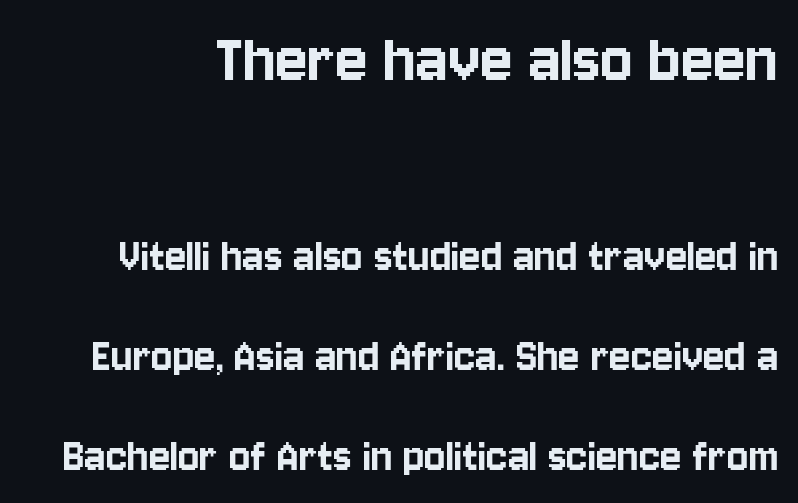
Q: Is the text italic (slanted)? A: No, it is upright.
Q: Is the typeface a serif or a sans-serif typeface? A: Sans-serif.
Q: Is the text underlined? A: No.
Q: Is the spacing between letters normal or unusually wide? A: Normal.
Q: Is the spacing between lines tight, normal or loose? A: Loose.
Q: Which block of text is set in a larger size, the first (top) or the second (bottom)? A: The first (top) one.
Q: Width (condensed, normal, or wide)? A: Condensed.
Q: Stroke contrast? A: Low.
Q: x-height? A: Large.
Q: Monospaced? A: No.
